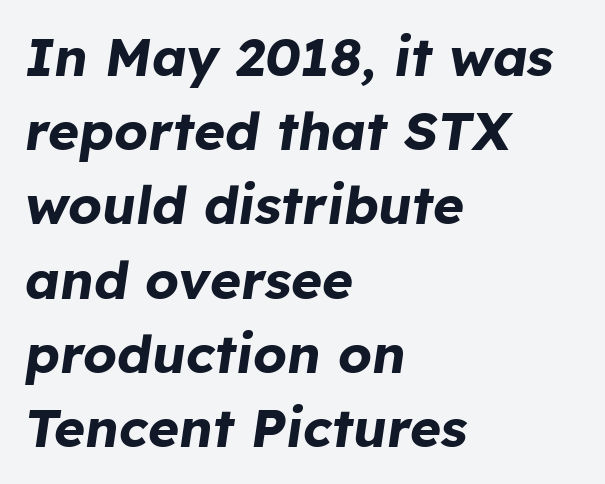
The image shows 53 px bold type, italic (leaning right); set left-aligned, normal line spacing (1.4x), normal letter spacing, not underlined; low stroke contrast and a medium x-height.
